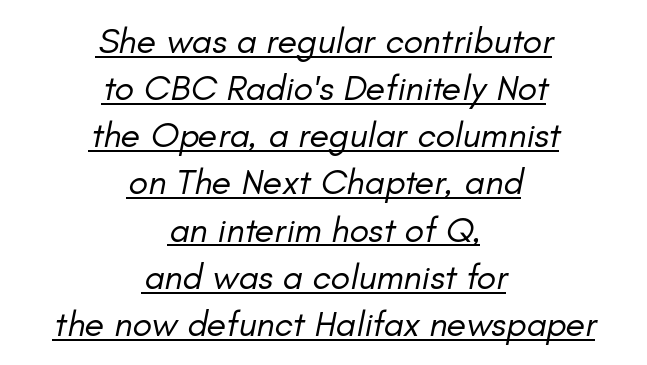
The image shows 36 px regular-weight type, italic (leaning right); set centered, normal line spacing (1.31x), normal letter spacing, underlined; low stroke contrast and a small x-height.
